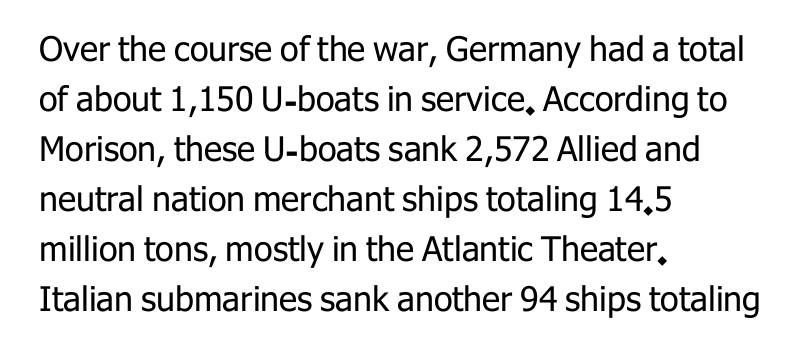
{"serif": "no", "italic": "no", "bold": "no", "weight": "regular", "width": "normal", "stroke_contrast": "low", "x_height": "medium", "monospaced": "no", "underline": "no", "align": "left", "line_spacing": "normal", "line_spacing_ratio": 1.47, "letter_spacing": "normal", "letter_spacing_em": 0.0, "glyph_px": 34}
